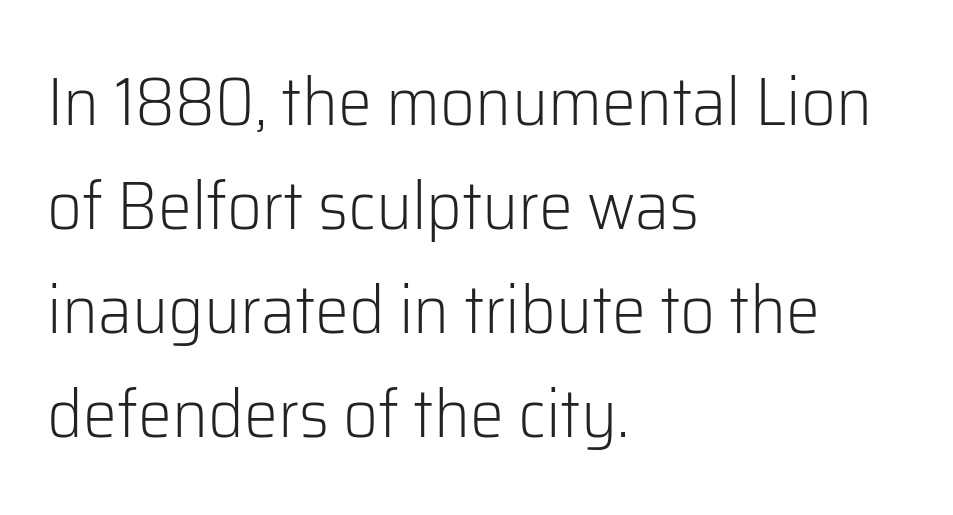
The letters sit at their default tracking, neither squeezed nor spread. A sans-serif font was chosen for this passage. Caption: face not bold, strokes unweighted. The face used here is proportionally spaced, like ordinary book or web type.
